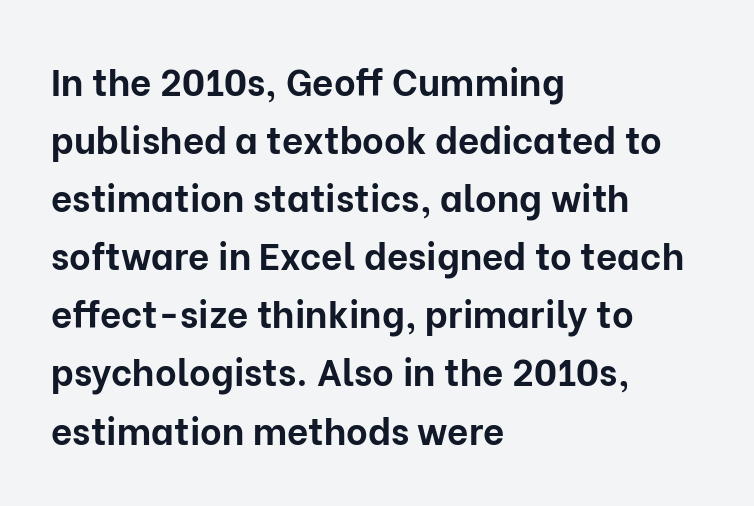
The image shows 37 px bold sans-serif type, upright; set left-aligned, normal line spacing (1.57x), normal letter spacing, not underlined; low stroke contrast and a medium x-height.
